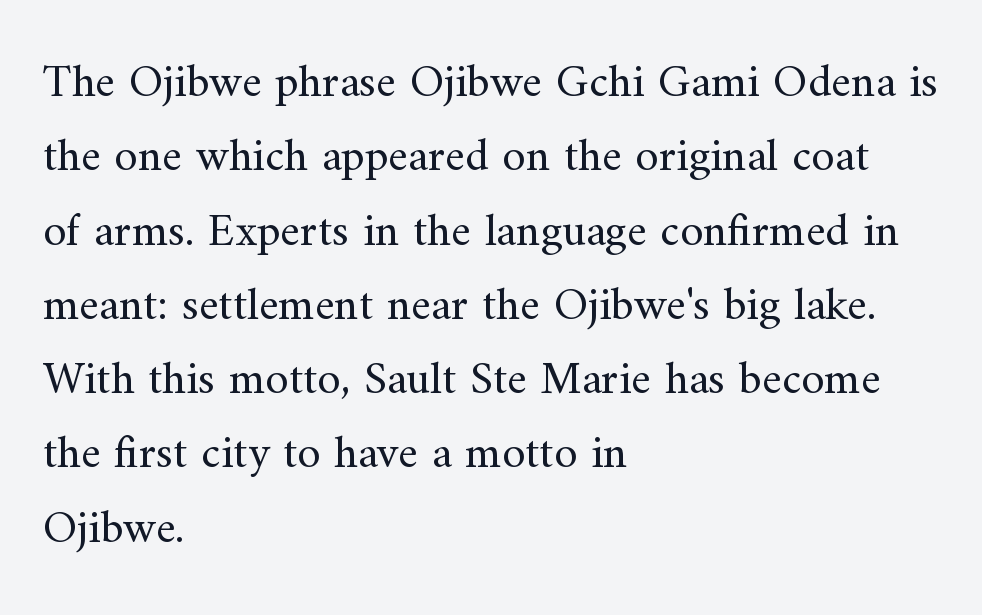
This is serif lettering, the kind often seen in printed books. This sample has the flowing, uneven cadence of proportional lettering. The string is rendered with underlining switched off. These lines keep a tight, regular rhythm from letter to letter.
